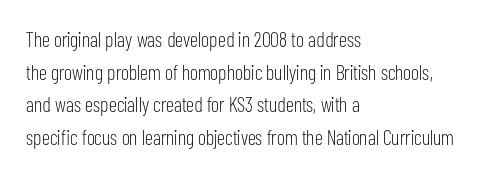
Q: Is the text bold? A: No.
Q: Is the text italic (slanted)? A: No, it is upright.
Q: Is the text underlined? A: No.
Q: How is the paragraph aligned? A: Left-aligned.
Q: Is the spacing between letters normal or unusually wide? A: Normal.
Q: Is the spacing between lines tight, normal or loose? A: Normal.
